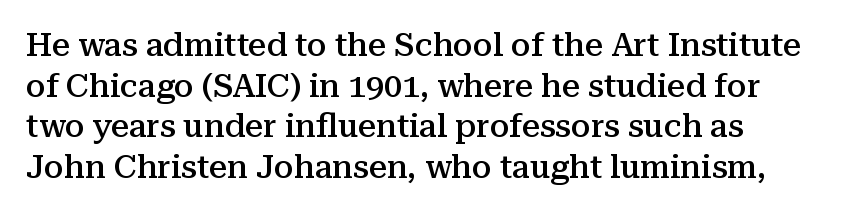
Q: Is the text bold? A: Semi-bold.
Q: Is the text italic (slanted)? A: No, it is upright.
Q: Is the typeface a serif or a sans-serif typeface? A: Serif.
Q: Is the text underlined? A: No.
Q: How is the paragraph aligned? A: Left-aligned.
Q: Is the spacing between letters normal or unusually wide? A: Normal.
Q: Is the spacing between lines tight, normal or loose? A: Normal.
Q: Width (condensed, normal, or wide)? A: Normal.
Q: Stroke contrast? A: Medium.
Q: x-height? A: Medium.
Q: Monospaced? A: No.
